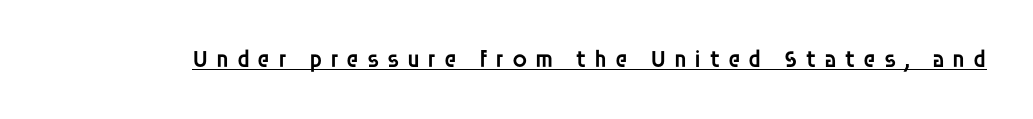
Q: Is the text bold? A: Semi-bold.
Q: Is the text italic (slanted)? A: No, it is upright.
Q: Is the text underlined? A: Yes.
Q: Is the spacing between letters normal or unusually wide? A: Unusually wide.
